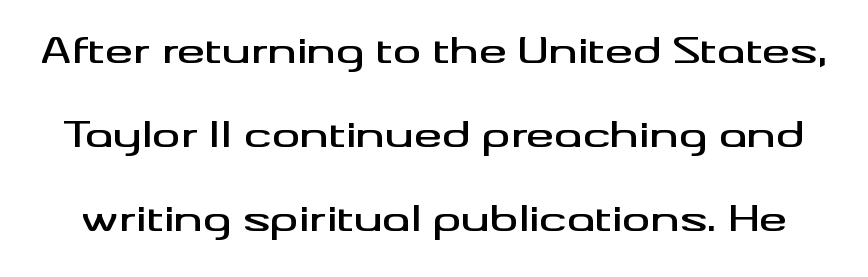
Is this a fixed-width face? No — the glyphs have proportional, varying widths. Students, note that the glyphs here touch the page at normal intervals. Descenders are the only things crossing below the line. Vertical strokes here are truly vertical. Widely set lines give the paragraph a tall, airy silhouette.
